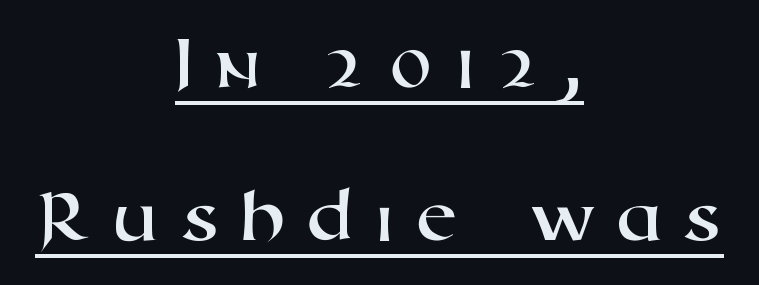
Q: Is the typeface a serif or a sans-serif typeface? A: Sans-serif.
Q: Is the text underlined? A: Yes.
Q: How is the paragraph aligned? A: Centered.
Q: Is the spacing between letters normal or unusually wide? A: Unusually wide.
Q: Is the spacing between lines tight, normal or loose? A: Loose.
Q: Width (condensed, normal, or wide)? A: Wide.
Q: Stroke contrast? A: High.
Q: x-height? A: Medium.
Q: Monospaced? A: No.
